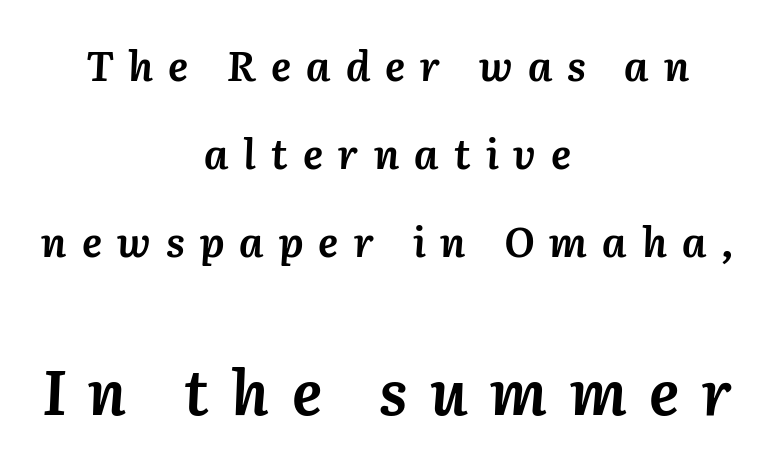
The image shows 63 px semibold type, italic (leaning right); set centered, loose line spacing (2.09x), unusually wide letter spacing (+0.36 em), not underlined; the second (bottom) block is 1.5x larger; medium stroke contrast and a medium x-height.
